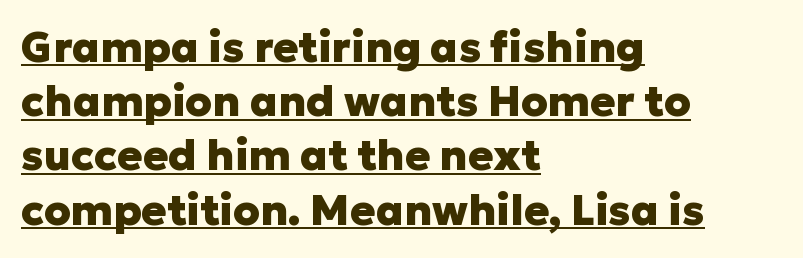
Q: Is the text bold? A: Yes.
Q: Is the text italic (slanted)? A: No, it is upright.
Q: Is the typeface a serif or a sans-serif typeface? A: Sans-serif.
Q: Is the text underlined? A: Yes.
Q: How is the paragraph aligned? A: Left-aligned.
Q: Is the spacing between letters normal or unusually wide? A: Normal.
Q: Is the spacing between lines tight, normal or loose? A: Normal.
Q: Width (condensed, normal, or wide)? A: Normal.
Q: Stroke contrast? A: Low.
Q: x-height? A: Medium.
Q: Monospaced? A: No.
